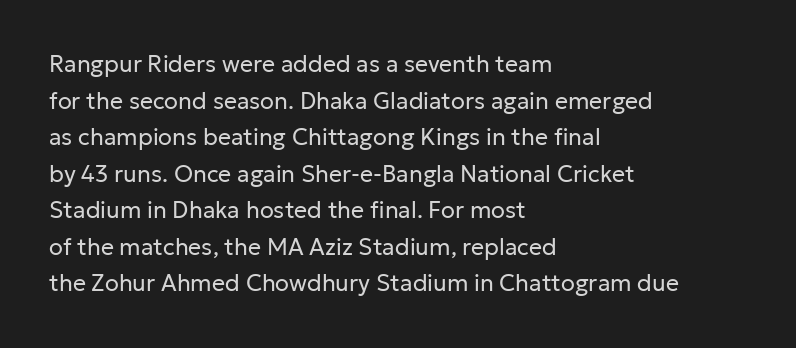
Q: Is the text bold? A: No.
Q: Is the text italic (slanted)? A: No, it is upright.
Q: Is the text underlined? A: No.
Q: How is the paragraph aligned? A: Left-aligned.
Q: Is the spacing between letters normal or unusually wide? A: Normal.
Q: Is the spacing between lines tight, normal or loose? A: Normal.
